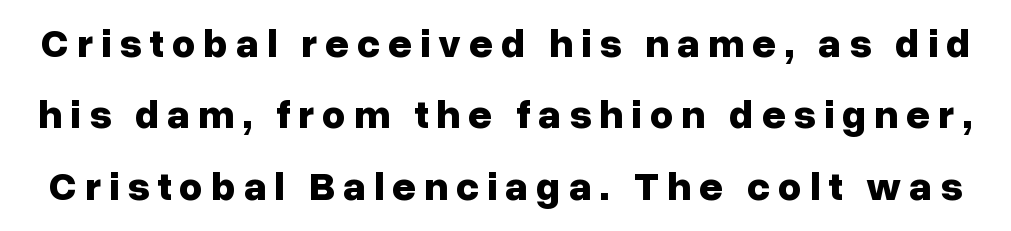
Q: Is the text bold? A: Yes.
Q: Is the text italic (slanted)? A: No, it is upright.
Q: Is the typeface a serif or a sans-serif typeface? A: Sans-serif.
Q: Is the text underlined? A: No.
Q: Width (condensed, normal, or wide)? A: Normal.
Q: Stroke contrast? A: Low.
Q: x-height? A: Medium.
Q: Monospaced? A: No.
